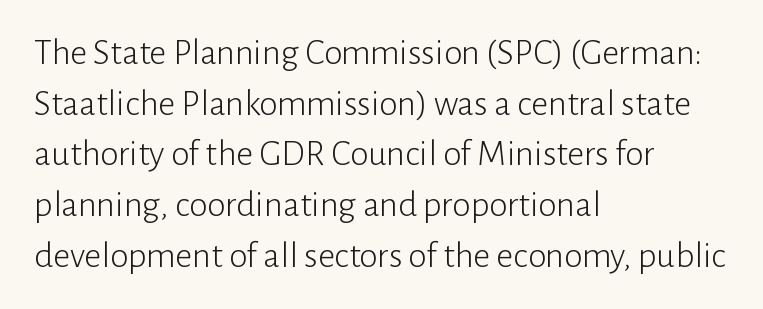
Q: Is the text bold? A: No.
Q: Is the text italic (slanted)? A: No, it is upright.
Q: Is the typeface a serif or a sans-serif typeface? A: Sans-serif.
Q: Is the text underlined? A: No.
Q: How is the paragraph aligned? A: Left-aligned.
Q: Is the spacing between letters normal or unusually wide? A: Normal.
Q: Is the spacing between lines tight, normal or loose? A: Normal.
Q: Width (condensed, normal, or wide)? A: Normal.
Q: Stroke contrast? A: Low.
Q: x-height? A: Medium.
Q: Monospaced? A: No.
